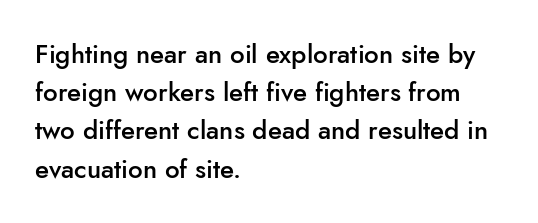
These lines keep a tight, regular rhythm from letter to letter. The rag falls on the right side of this text block. Glance below the letters and you will spot only blank space. Interline gaps are of average width in this sample.
